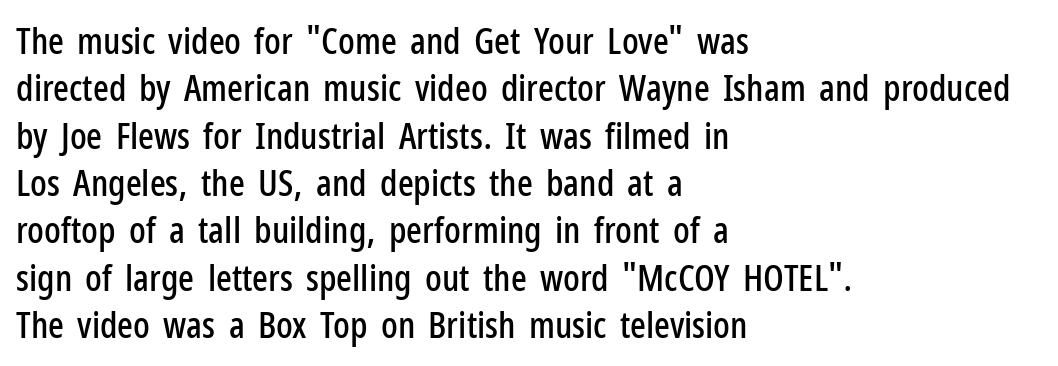
{"serif": "no", "italic": "no", "width": "condensed", "stroke_contrast": "low", "x_height": "medium", "monospaced": "no", "underline": "no", "align": "left", "line_spacing": "normal", "line_spacing_ratio": 1.28, "letter_spacing": "normal", "letter_spacing_em": 0.0, "glyph_px": 37}
